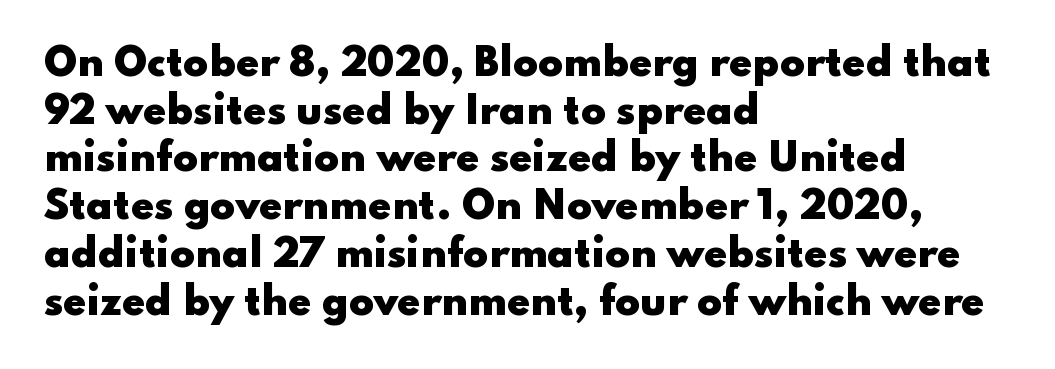
Characters follow at the spacing the type designer built in. The string is rendered with underlining switched off. A typesetter would call this proportional, since set widths differ per character. Grotesque or geometric, the face here clearly has no serifs. This rendering uses left alignment, leaving the right contour irregular.
